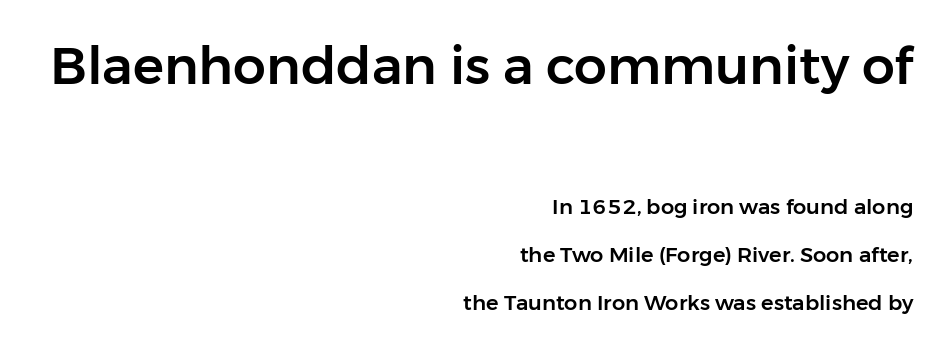
The image shows 52 px sans-serif type, upright; set right-aligned, loose line spacing (2.28x), normal letter spacing, not underlined; the first (top) block is 2.48x larger; low stroke contrast and a medium x-height.
